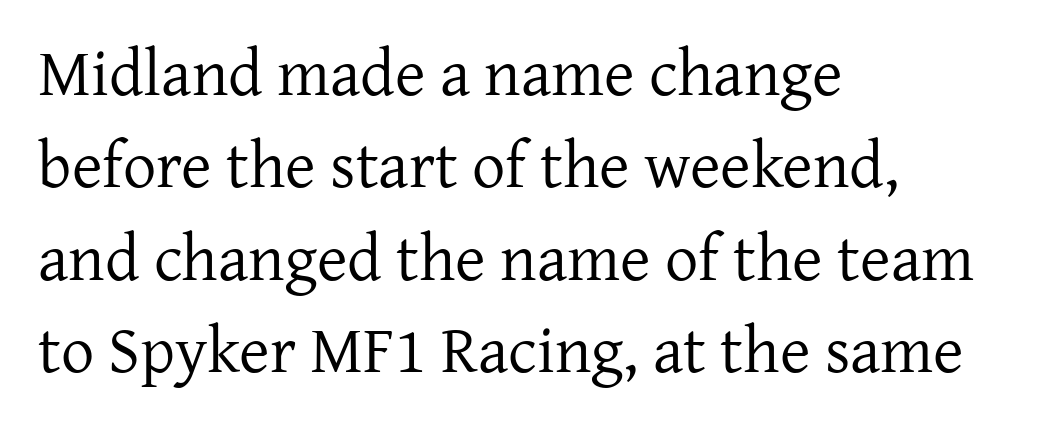
Is the type heavy? It reads as light-to-regular instead. Compared with typical body copy, the letter spacing here is the same. Is there much room between lines? A standard amount, neither cramped nor airy. The rendering anchors every line to the left-hand side.
